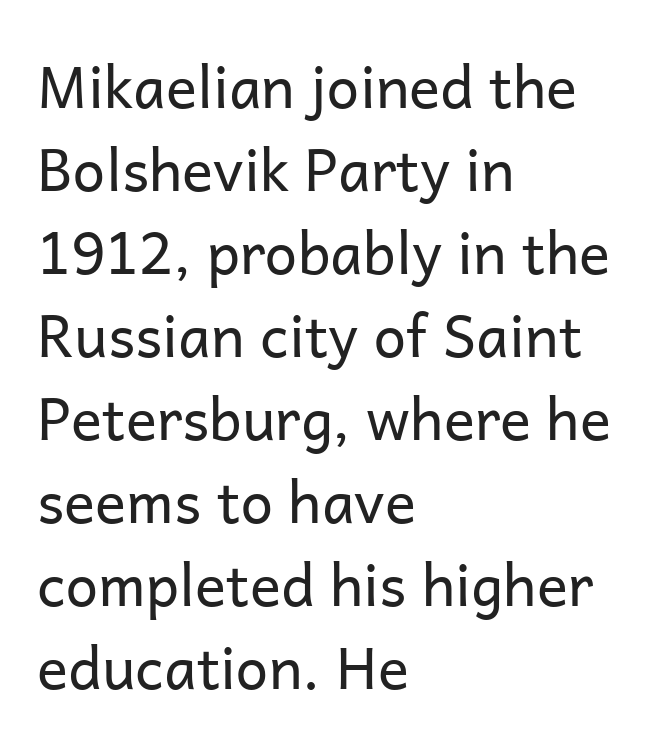
Q: Is the text bold? A: No.
Q: Is the text italic (slanted)? A: No, it is upright.
Q: Is the typeface a serif or a sans-serif typeface? A: Sans-serif.
Q: Is the text underlined? A: No.
Q: How is the paragraph aligned? A: Left-aligned.
Q: Is the spacing between letters normal or unusually wide? A: Normal.
Q: Is the spacing between lines tight, normal or loose? A: Normal.
Q: Width (condensed, normal, or wide)? A: Normal.
Q: Stroke contrast? A: Low.
Q: x-height? A: Medium.
Q: Monospaced? A: No.
